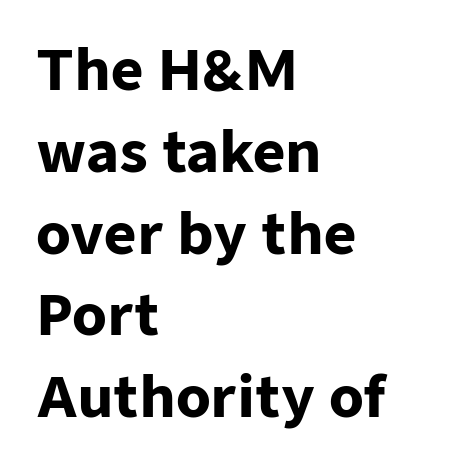
The block of text has a typical density, with ordinary space between rows. Spacing verdict: proportional, widths tailored to each character. Alignment: flush left. This is the regular roman posture of the typeface. Strong, thick strokes mark this as bold type. Only glyphs here, with clear space below each row.
